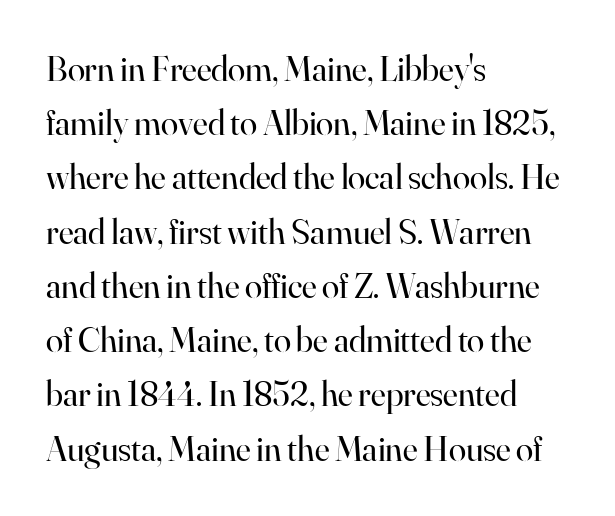
Reading down the block, your eye returns to a fixed left position each line. The rendering uses natural spacing where letterforms have individual widths. Each letter's strokes conclude with small projecting serifs. The passage shown stacks its lines at a standard gap. No chunkiness to these letters — they're not bold. Glyph-to-glyph distance matches everyday printed text.
